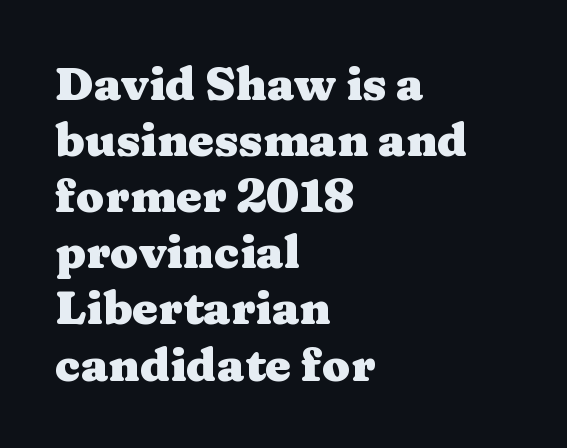
{"serif": "yes", "italic": "no", "bold": "yes", "weight": "heavy", "width": "wide", "stroke_contrast": "medium", "x_height": "medium", "monospaced": "no", "underline": "no", "align": "left", "line_spacing_ratio": 1.22, "letter_spacing": "normal", "letter_spacing_em": 0.0, "glyph_px": 46}
